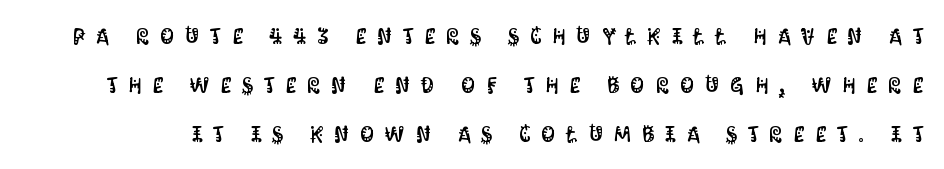
The image shows 22 px text type, upright; set loose line spacing (2.22x), unusually wide letter spacing (+0.5 em), not underlined.
